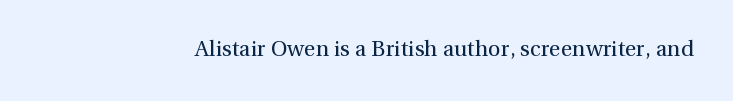
The image shows 22 px text type, upright; set normal letter spacing, not underlined.
